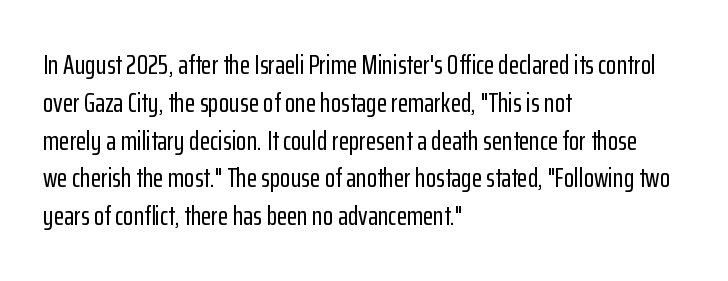
Q: Is the text italic (slanted)? A: No, it is upright.
Q: Is the text underlined? A: No.
Q: How is the paragraph aligned? A: Left-aligned.
Q: Is the spacing between letters normal or unusually wide? A: Normal.
Q: Is the spacing between lines tight, normal or loose? A: Normal.
